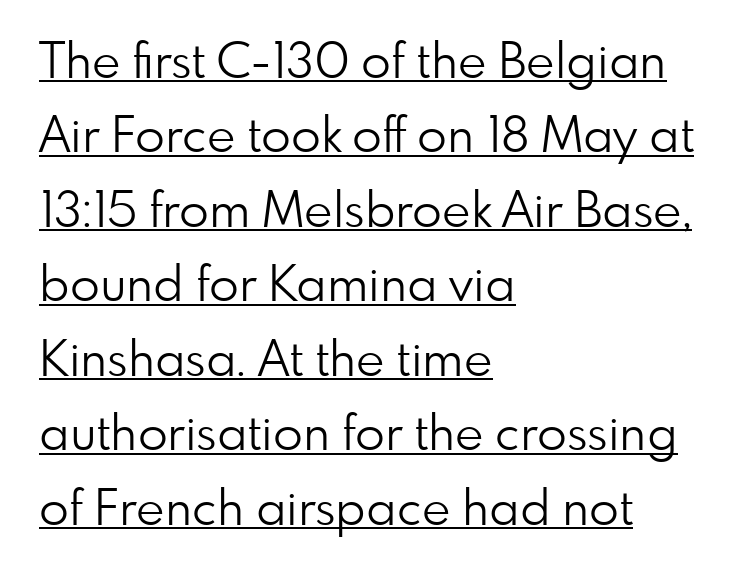
The typeface chosen for these lines omits serifs. This is roman type, the default non-slanted kind. Underlining? Definitely there. The passage shown stacks its lines at a standard gap.
